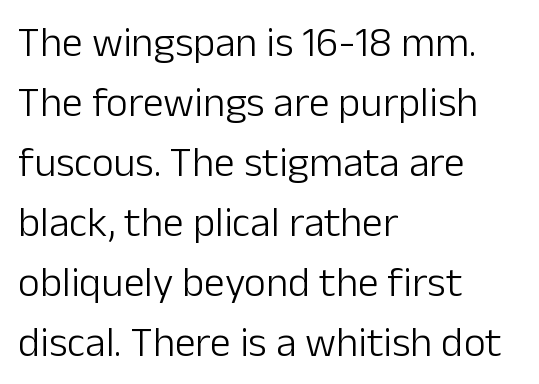
{"serif": "no", "italic": "no", "bold": "no", "weight": "light", "width": "normal", "stroke_contrast": "low", "x_height": "medium", "monospaced": "no", "underline": "no", "align": "left", "line_spacing": "normal", "line_spacing_ratio": 1.43, "letter_spacing": "normal", "letter_spacing_em": 0.0, "glyph_px": 42}
